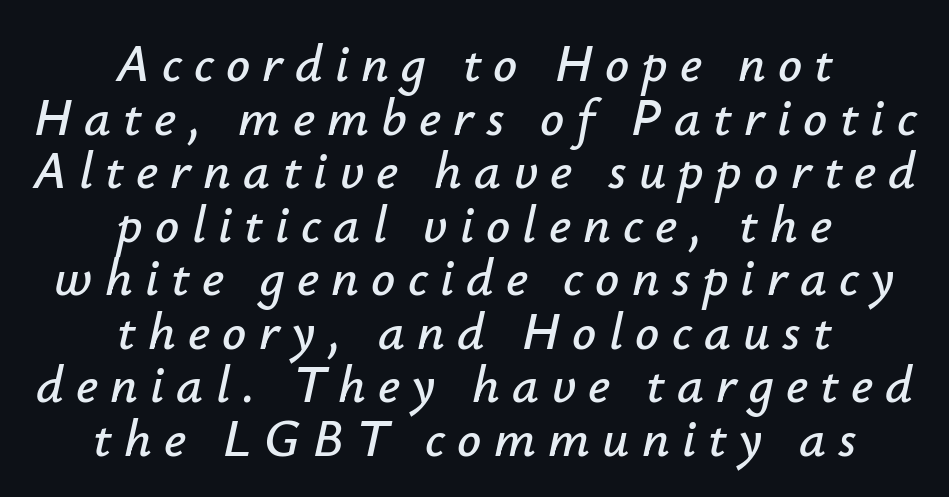
{"italic": "yes", "lean": "right", "slant_degrees": 12, "width": "normal", "stroke_contrast": "low", "x_height": "small", "monospaced": "no", "underline": "no", "align": "center", "line_spacing": "tight", "line_spacing_ratio": 1.01, "letter_spacing": "wide", "letter_spacing_em": 0.23, "glyph_px": 53}
